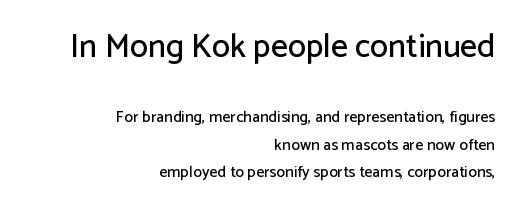
The image shows 33 px sans-serif type, upright; set right-aligned, line spacing 1.74x, normal letter spacing, not underlined; the first (top) block is 2.06x larger; low stroke contrast and a medium x-height.
